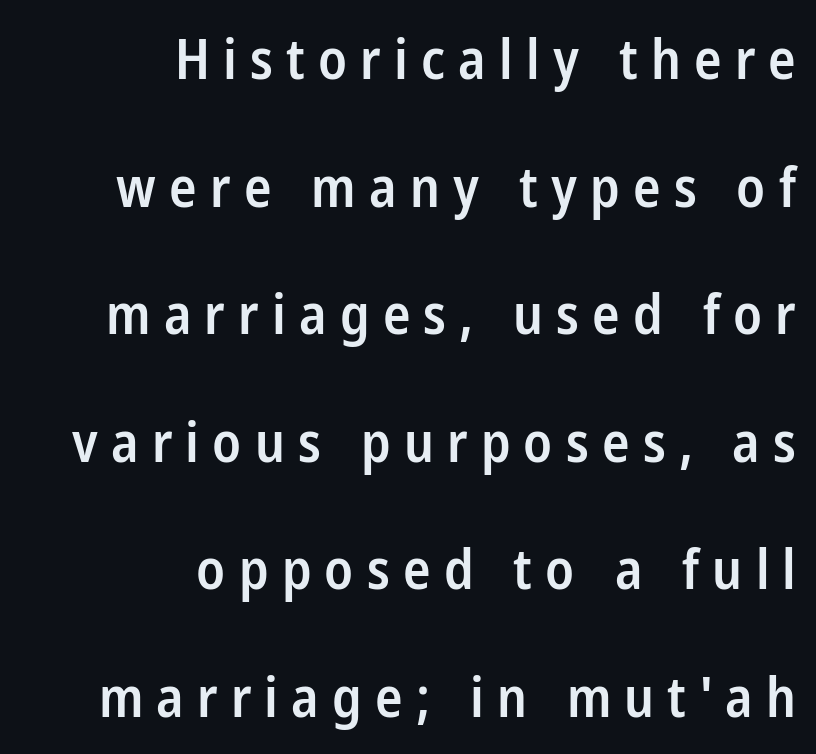
The image shows 55 px semibold, condensed sans-serif type, upright; set right-aligned, loose line spacing (2.32x), unusually wide letter spacing (+0.24 em), not underlined; low stroke contrast and a medium x-height.
